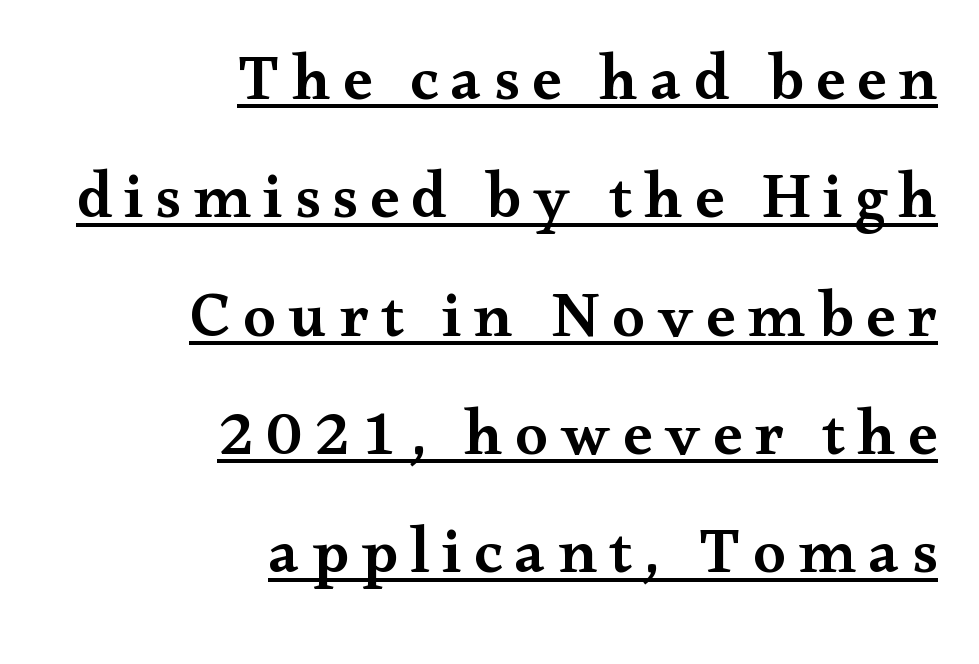
The image shows 65 px semibold, wide serif type, upright; set right-aligned, line spacing 1.82x, underlined; medium stroke contrast and a small x-height.
